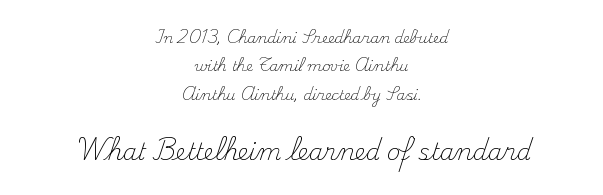
Q: Is the text bold? A: No.
Q: Is the text italic (slanted)? A: Yes.
Q: Is the text underlined? A: No.
Q: How is the paragraph aligned? A: Centered.
Q: Is the spacing between letters normal or unusually wide? A: Normal.
Q: Is the spacing between lines tight, normal or loose? A: Loose.
Q: Which block of text is set in a larger size, the first (top) or the second (bottom)? A: The second (bottom) one.
